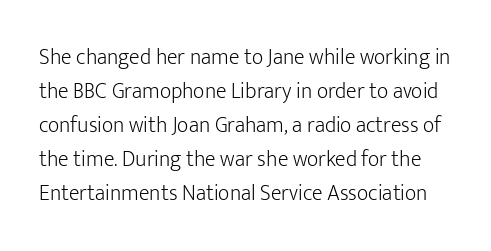
Q: Is the text bold? A: No.
Q: Is the text italic (slanted)? A: No, it is upright.
Q: Is the text underlined? A: No.
Q: Is the spacing between letters normal or unusually wide? A: Normal.
Q: Is the spacing between lines tight, normal or loose? A: Normal.
